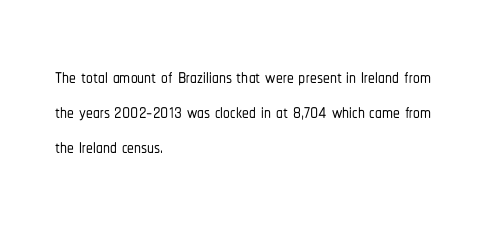
{"italic": "no", "underline": "no", "align": "left", "line_spacing": "normal", "line_spacing_ratio": 1.29, "letter_spacing": "normal", "letter_spacing_em": 0.0, "glyph_px": 27}
